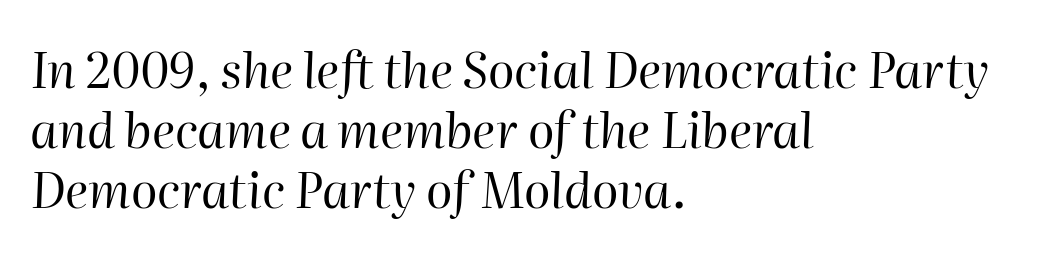
Q: Is the text bold? A: No.
Q: Is the text italic (slanted)? A: Yes, it leans right by about 2 degrees.
Q: Is the text underlined? A: No.
Q: How is the paragraph aligned? A: Left-aligned.
Q: Is the spacing between letters normal or unusually wide? A: Normal.
Q: Width (condensed, normal, or wide)? A: Normal.
Q: Stroke contrast? A: High.
Q: x-height? A: Medium.
Q: Monospaced? A: No.
